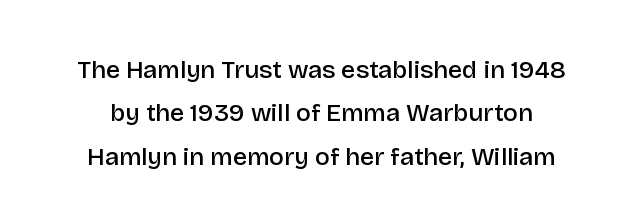
The image shows 25 px text type, upright; set line spacing 1.74x, normal letter spacing, not underlined.
